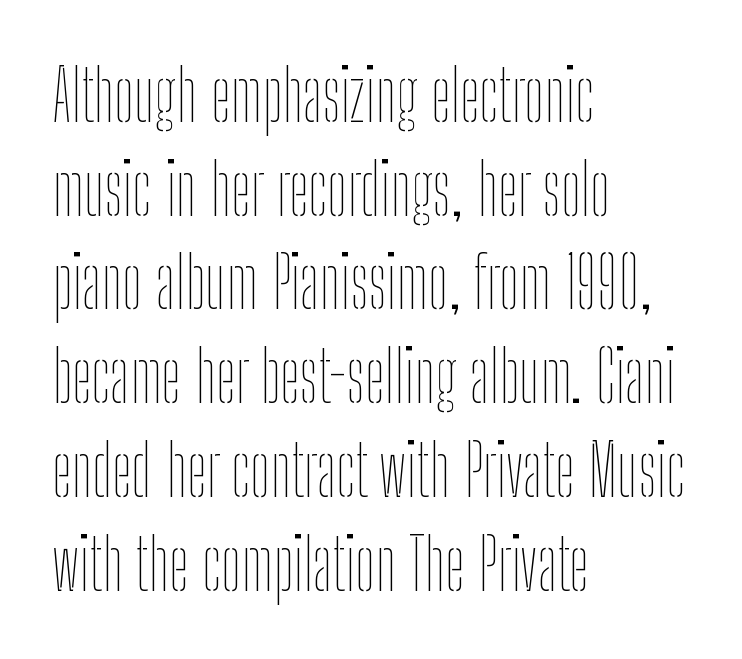
This sample has the flowing, uneven cadence of proportional lettering. Notice how descenders clear the ascenders below comfortably — that's standard leading. In terms of letterspacing, this is plain default setting. No word sits above an underline. One-word summary of the alignment: left.
